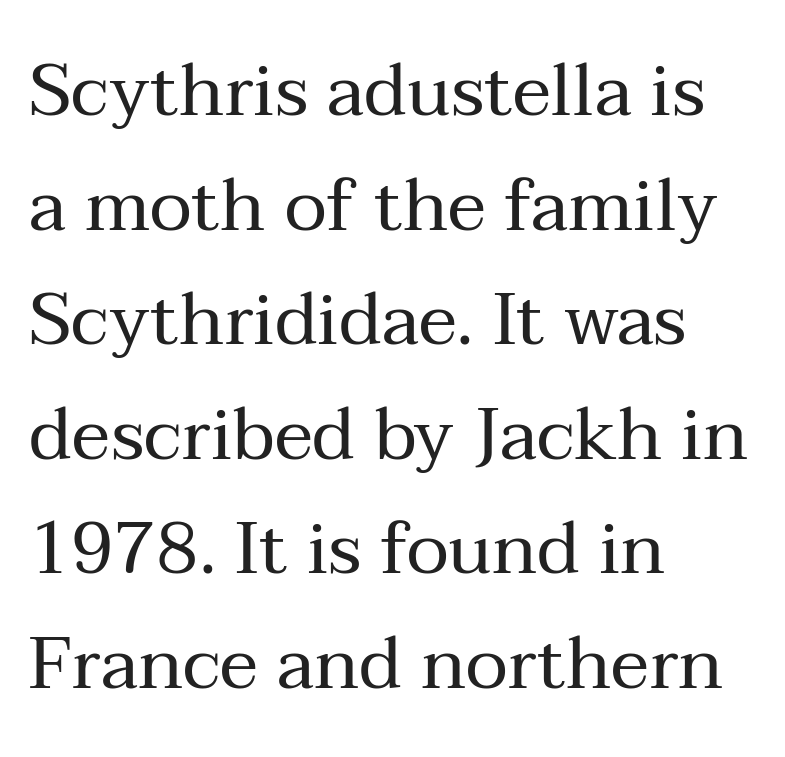
The image shows 73 px regular-weight serif type, upright; set left-aligned, normal line spacing (1.57x), normal letter spacing, not underlined; medium stroke contrast and a medium x-height.
